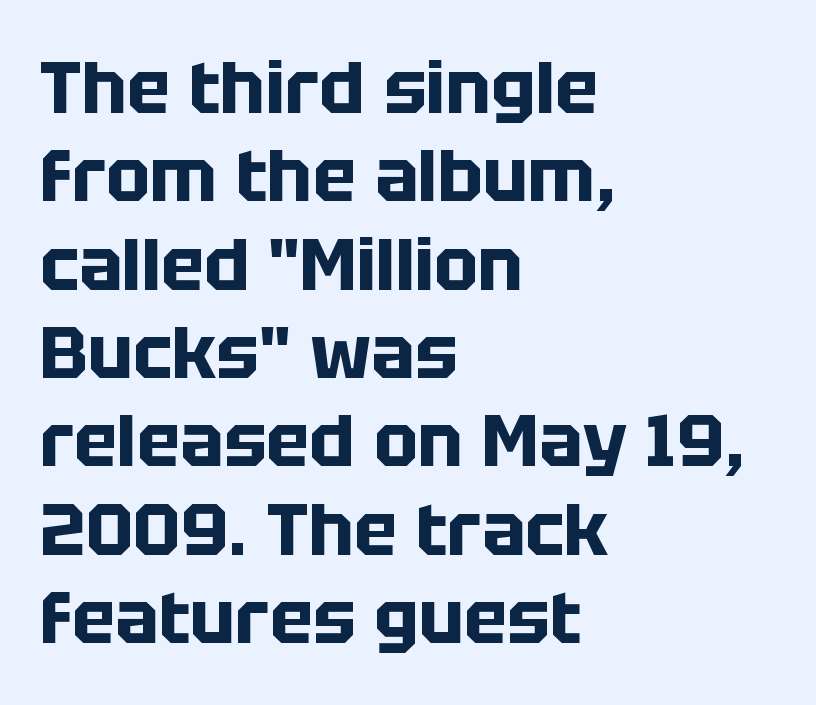
The image shows 73 px bold sans-serif type, upright; set left-aligned, line spacing 1.21x, normal letter spacing, not underlined; low stroke contrast and a large x-height.
